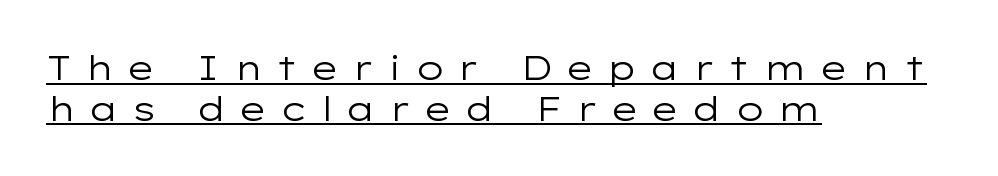
The image shows 34 px regular-weight, wide sans-serif type, upright; set left-aligned, line spacing 1.2x, unusually wide letter spacing (+0.36 em), underlined; low stroke contrast and a medium x-height.
